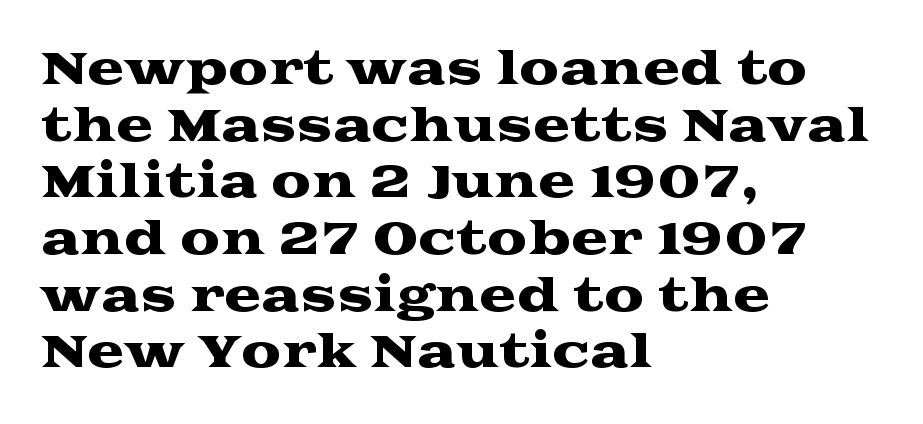
{"serif": "yes", "italic": "no", "width": "wide", "stroke_contrast": "medium", "x_height": "medium", "monospaced": "no", "underline": "no", "align": "left", "line_spacing": "normal", "line_spacing_ratio": 1.26, "letter_spacing": "normal", "letter_spacing_em": 0.0, "glyph_px": 45}
